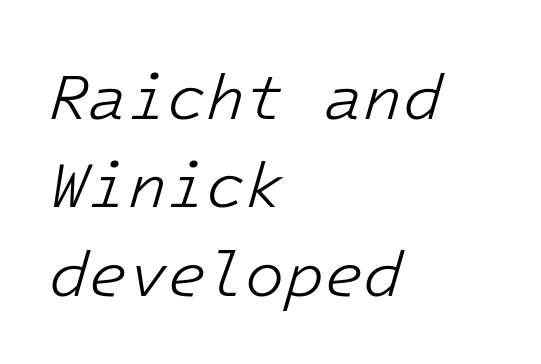
Q: Is the text bold? A: No.
Q: Is the text italic (slanted)? A: Yes, it leans right by about 16 degrees.
Q: Is the text underlined? A: No.
Q: How is the paragraph aligned? A: Left-aligned.
Q: Is the spacing between letters normal or unusually wide? A: Normal.
Q: Is the spacing between lines tight, normal or loose? A: Normal.
Q: Width (condensed, normal, or wide)? A: Normal.
Q: Stroke contrast? A: Low.
Q: x-height? A: Medium.
Q: Monospaced? A: Yes.
